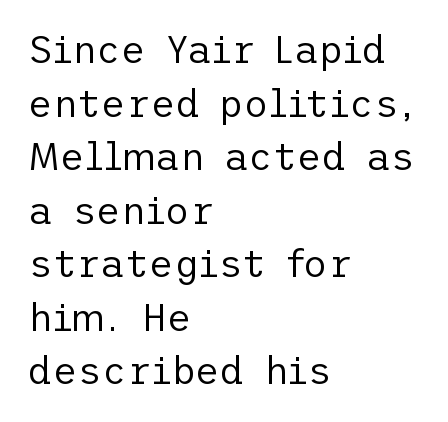
Q: Is the text bold? A: No.
Q: Is the text italic (slanted)? A: No, it is upright.
Q: Is the typeface a serif or a sans-serif typeface? A: Sans-serif.
Q: Is the text underlined? A: No.
Q: How is the paragraph aligned? A: Left-aligned.
Q: Is the spacing between letters normal or unusually wide? A: Normal.
Q: Is the spacing between lines tight, normal or loose? A: Normal.
Q: Width (condensed, normal, or wide)? A: Normal.
Q: Stroke contrast? A: Low.
Q: x-height? A: Medium.
